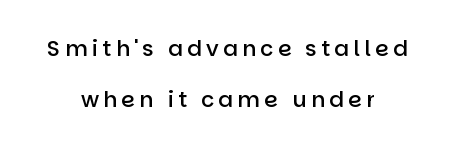
Q: Is the text bold? A: Semi-bold.
Q: Is the text italic (slanted)? A: No, it is upright.
Q: Is the text underlined? A: No.
Q: How is the paragraph aligned? A: Centered.
Q: Is the spacing between lines tight, normal or loose? A: Loose.
